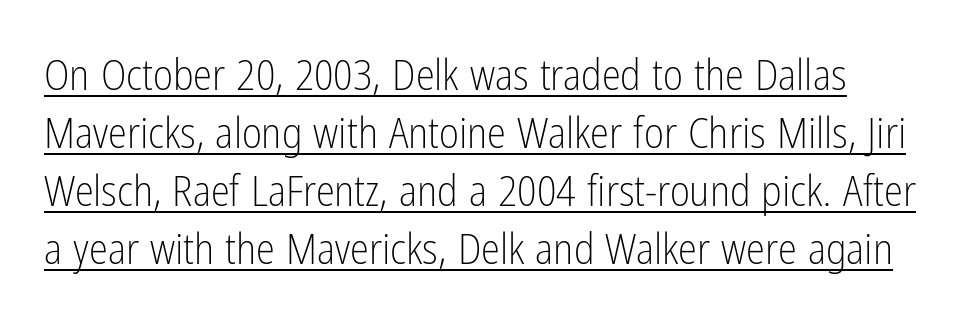
Whoever set this chose a conventional vertical rhythm. Compared with typical body copy, the letter spacing here is the same. The letters stand straight up with perfectly vertical stems. No chunkiness to these letters — they're not bold.
